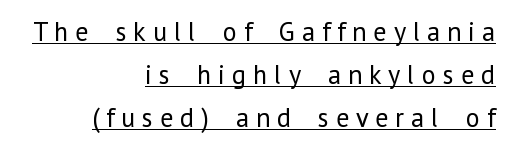
Q: Is the text bold? A: No.
Q: Is the text italic (slanted)? A: No, it is upright.
Q: Is the text underlined? A: Yes.
Q: How is the paragraph aligned? A: Right-aligned.
Q: Is the spacing between letters normal or unusually wide? A: Unusually wide.
Q: Is the spacing between lines tight, normal or loose? A: Normal.
